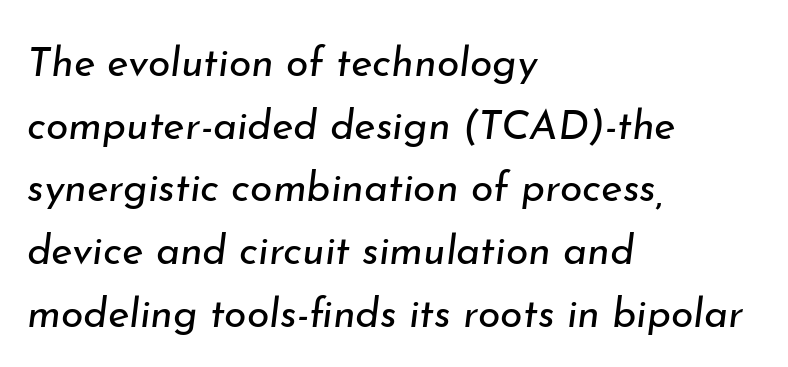
{"italic": "yes", "lean": "right", "slant_degrees": 7, "bold": "no", "weight": "regular", "width": "normal", "stroke_contrast": "low", "x_height": "small", "monospaced": "no", "underline": "no", "align": "left", "line_spacing": "normal", "line_spacing_ratio": 1.53, "letter_spacing": "normal", "letter_spacing_em": 0.0, "glyph_px": 41}
